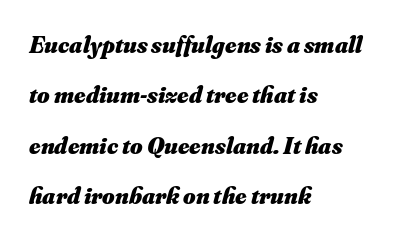
The image shows 24 px bold type, italic (leaning right); set left-aligned, loose line spacing (2.1x), normal letter spacing, not underlined.
